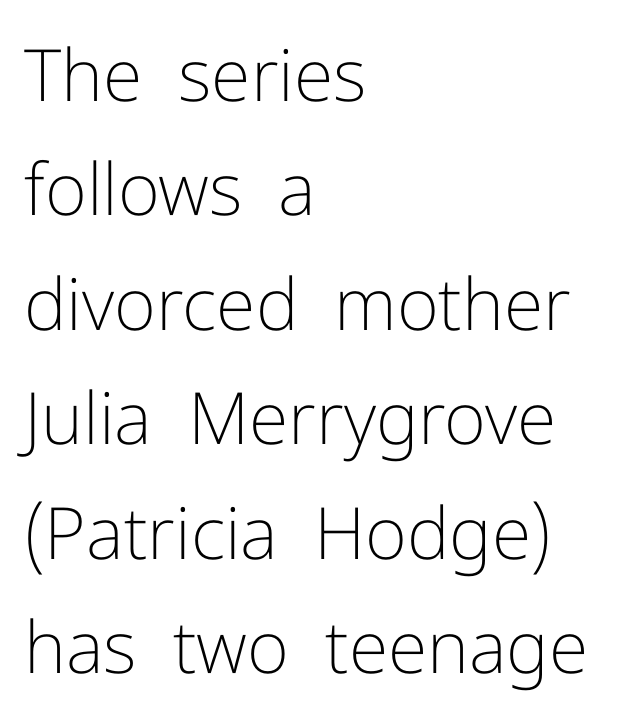
Each row of text sits above clean, open space. Weight: regular or lighter. If you measured baseline to baseline, you'd find a middling distance. These lines stack with their left ends in a neat column. You can tell it's not italic because the verticals are truly vertical.
